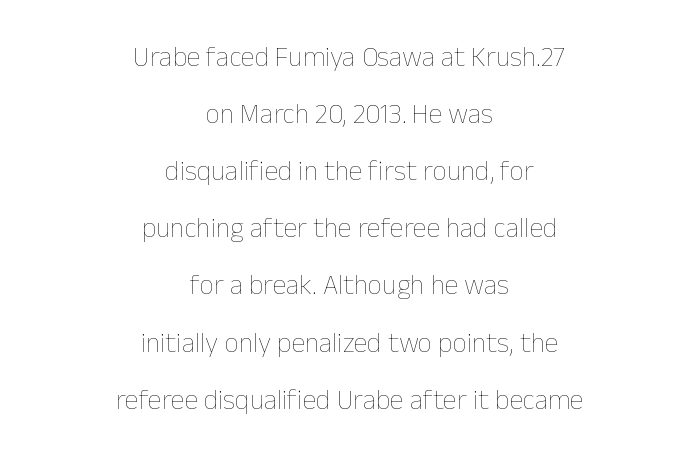
Q: Is the text bold? A: No.
Q: Is the text italic (slanted)? A: No, it is upright.
Q: Is the text underlined? A: No.
Q: How is the paragraph aligned? A: Centered.
Q: Is the spacing between letters normal or unusually wide? A: Normal.
Q: Is the spacing between lines tight, normal or loose? A: Loose.
Q: Width (condensed, normal, or wide)? A: Normal.
Q: Stroke contrast? A: Low.
Q: x-height? A: Medium.
Q: Monospaced? A: No.
